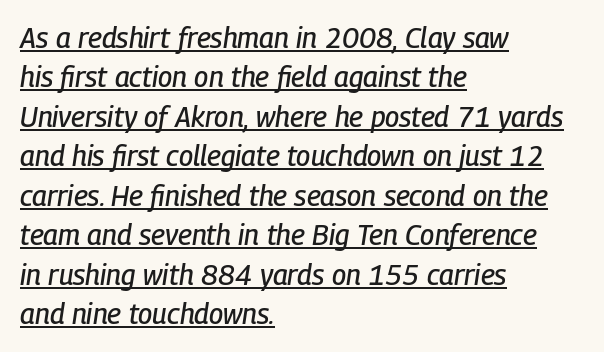
{"italic": "yes", "lean": "right", "slant_degrees": 9, "width": "condensed", "stroke_contrast": "low", "x_height": "medium", "monospaced": "no", "underline": "yes", "align": "left", "line_spacing": "normal", "line_spacing_ratio": 1.41, "letter_spacing": "normal", "letter_spacing_em": 0.0, "glyph_px": 28}
